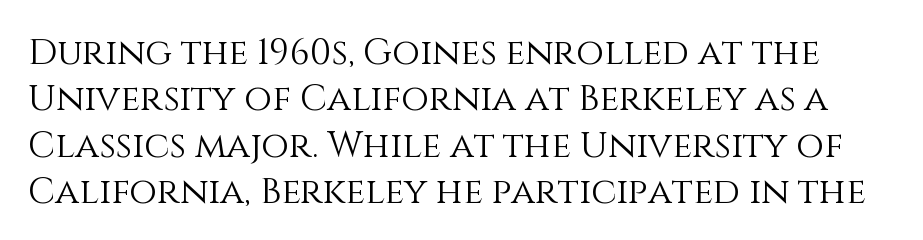
Q: Is the text bold? A: No.
Q: Is the text italic (slanted)? A: No, it is upright.
Q: Is the text underlined? A: No.
Q: Is the spacing between letters normal or unusually wide? A: Normal.
Q: Is the spacing between lines tight, normal or loose? A: Normal.
Q: Width (condensed, normal, or wide)? A: Normal.
Q: Stroke contrast? A: Medium.
Q: x-height? A: Large.
Q: Monospaced? A: No.
